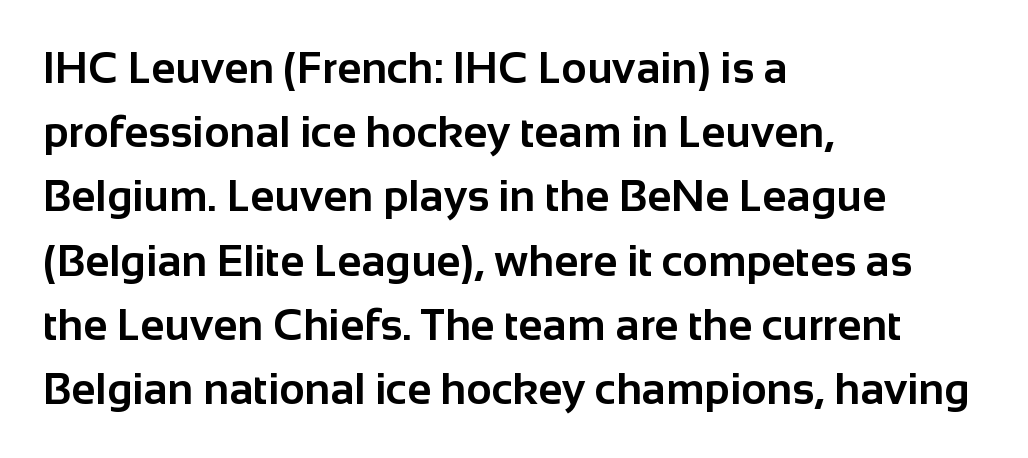
Q: Is the text bold? A: Yes.
Q: Is the text italic (slanted)? A: No, it is upright.
Q: Is the typeface a serif or a sans-serif typeface? A: Sans-serif.
Q: Is the text underlined? A: No.
Q: How is the paragraph aligned? A: Left-aligned.
Q: Is the spacing between letters normal or unusually wide? A: Normal.
Q: Is the spacing between lines tight, normal or loose? A: Normal.
Q: Width (condensed, normal, or wide)? A: Normal.
Q: Stroke contrast? A: Low.
Q: x-height? A: Medium.
Q: Monospaced? A: No.
